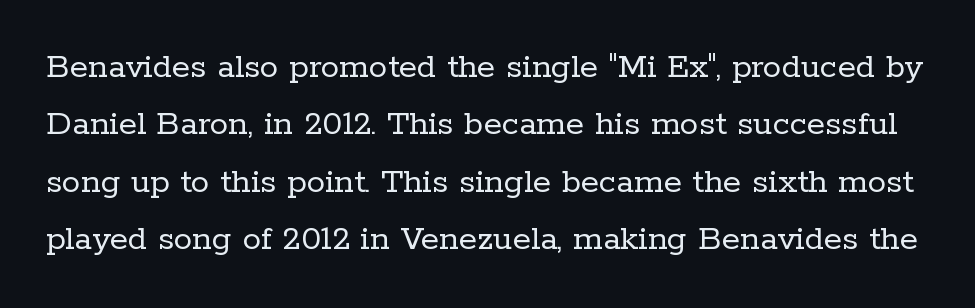
The image shows 37 px regular-weight serif type, upright; set normal line spacing (1.55x), normal letter spacing, not underlined; low stroke contrast and a medium x-height.
